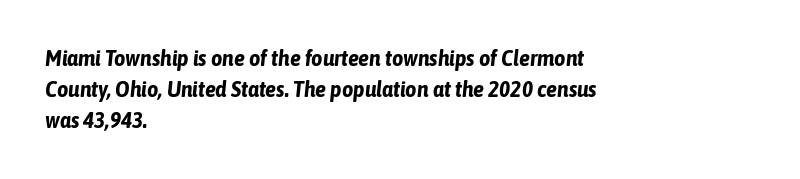
The image shows 22 px bold type, italic (leaning right); set left-aligned, normal line spacing (1.4x), normal letter spacing, not underlined.
